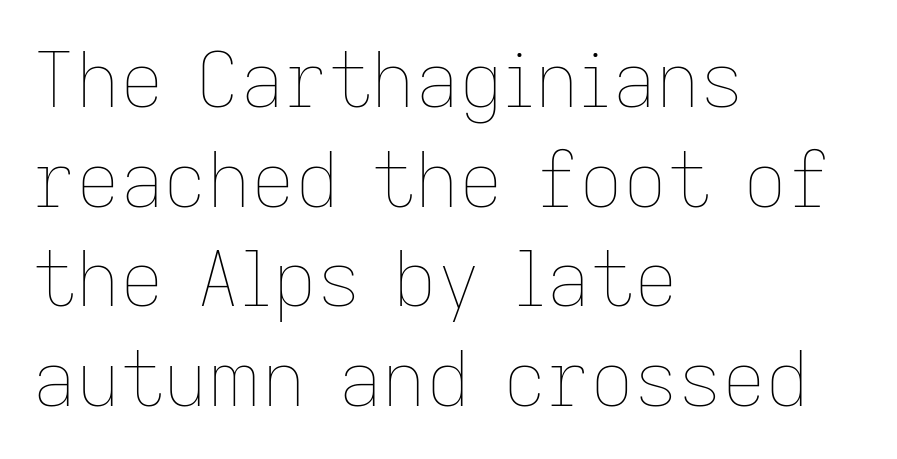
The image shows 76 px thin type, upright; set left-aligned, normal line spacing (1.31x), normal letter spacing, not underlined; low stroke contrast and a medium x-height.
